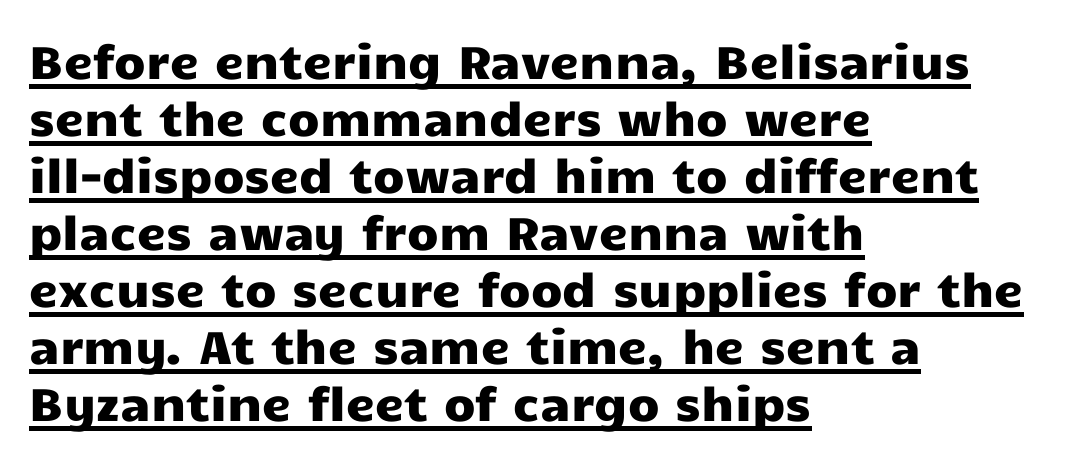
Q: Is the text italic (slanted)? A: No, it is upright.
Q: Is the typeface a serif or a sans-serif typeface? A: Sans-serif.
Q: Is the text underlined? A: Yes.
Q: How is the paragraph aligned? A: Left-aligned.
Q: Is the spacing between letters normal or unusually wide? A: Normal.
Q: Width (condensed, normal, or wide)? A: Wide.
Q: Stroke contrast? A: Low.
Q: x-height? A: Medium.
Q: Monospaced? A: No.
